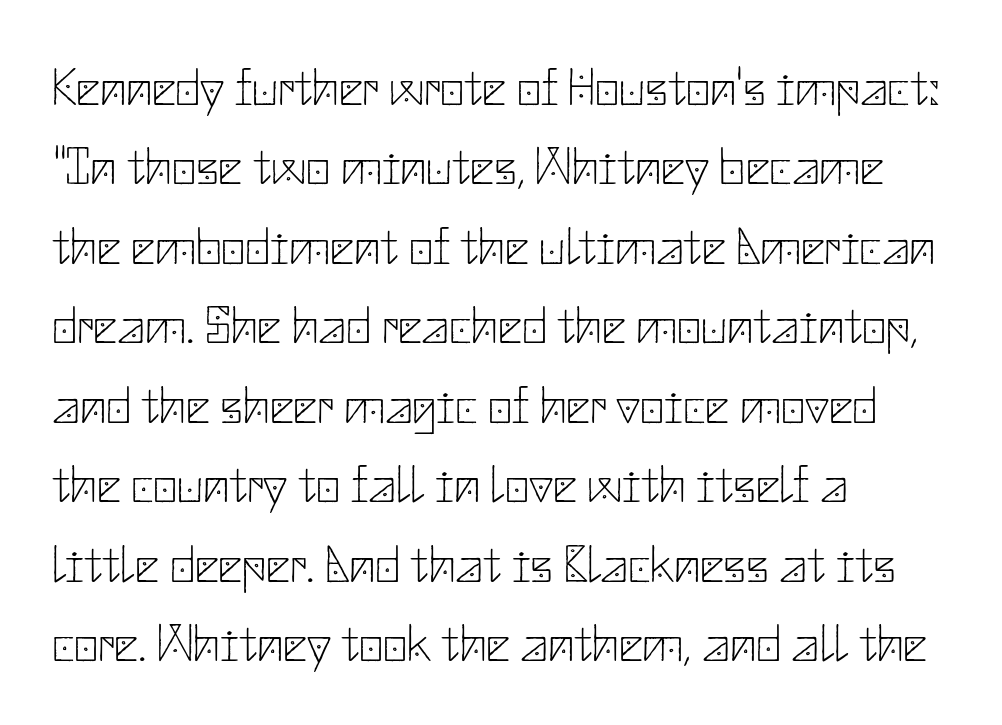
The letterforms sit shoulder to shoulder at normal distance. The specimen reads as upright at a glance. Bold? No — there's no thickening of the strokes. This block has exactly the height ordinary leading produces. No word sits above an underline. Each letter's strokes conclude bluntly, with no projecting serifs.
